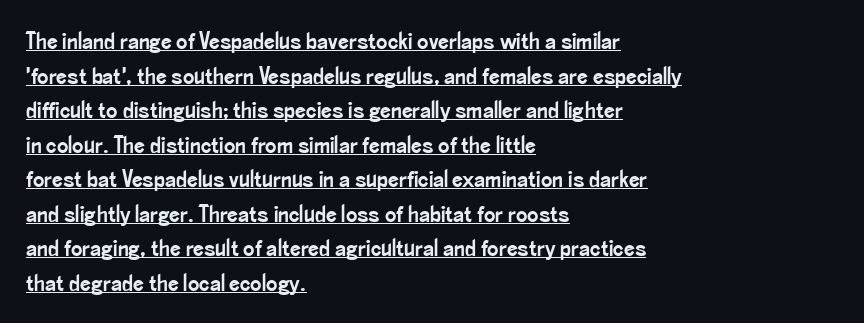
Notice how a bar underscores the lettering throughout. Each new line begins a customary step beneath the previous one. This sample uses an upright cut, with every glyph sitting square on the baseline. Compared with typical body copy, the letter spacing here is the same. The rag falls on the right side of this text block.
